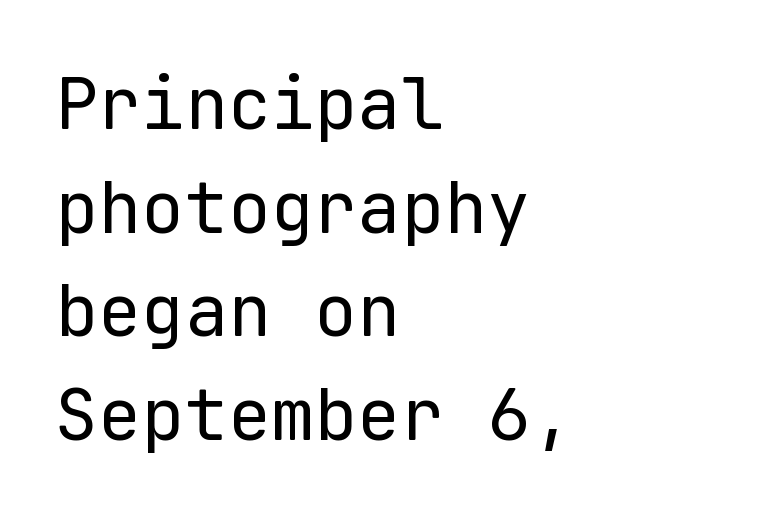
The image shows 72 px regular-weight sans-serif type, upright, monospaced; set left-aligned, normal line spacing (1.44x), normal letter spacing, not underlined; low stroke contrast and a medium x-height.
